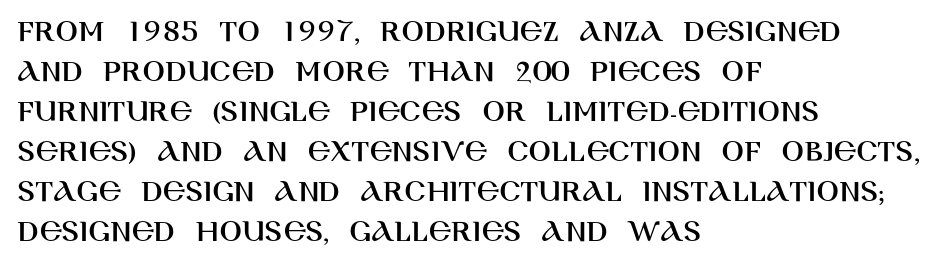
Q: Is the text italic (slanted)? A: No, it is upright.
Q: Is the typeface a serif or a sans-serif typeface? A: Sans-serif.
Q: Is the text underlined? A: No.
Q: How is the paragraph aligned? A: Left-aligned.
Q: Is the spacing between letters normal or unusually wide? A: Normal.
Q: Width (condensed, normal, or wide)? A: Normal.
Q: Stroke contrast? A: High.
Q: x-height? A: Large.
Q: Monospaced? A: No.
